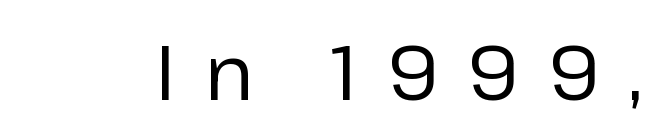
The image shows 76 px regular-weight sans-serif type, upright; set unusually wide letter spacing (+0.38 em), not underlined; low stroke contrast and a medium x-height.
